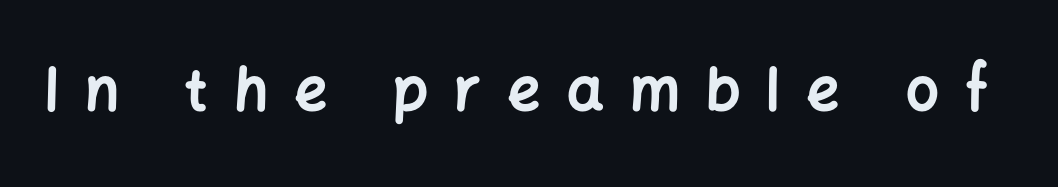
{"serif": "no", "italic": "no", "bold": "yes", "weight": "bold", "width": "normal", "stroke_contrast": "low", "x_height": "medium", "monospaced": "no", "underline": "no", "letter_spacing": "wide", "letter_spacing_em": 0.45, "glyph_px": 58}
